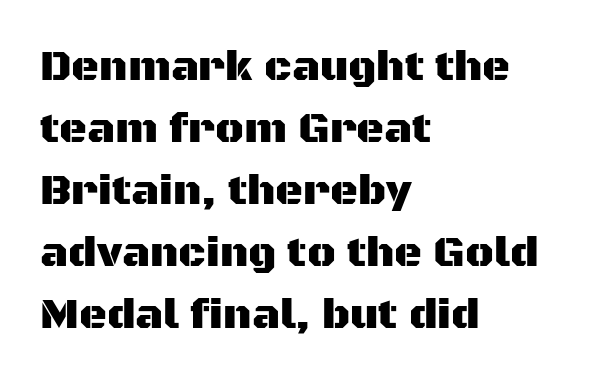
The image shows 43 px sans-serif type, upright; set left-aligned, normal line spacing (1.44x), normal letter spacing, not underlined; medium stroke contrast and a large x-height.
